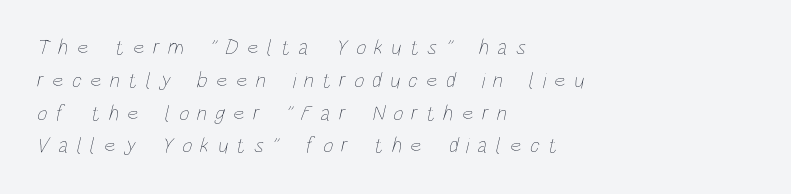
The tracking jumps out immediately: characters are airy and widely separated. Beneath every word, the page is bare. The cut favours lightness, reaching ordinary text weight at its darkest. If you drew a ruler down the left edge, every line would touch it.
